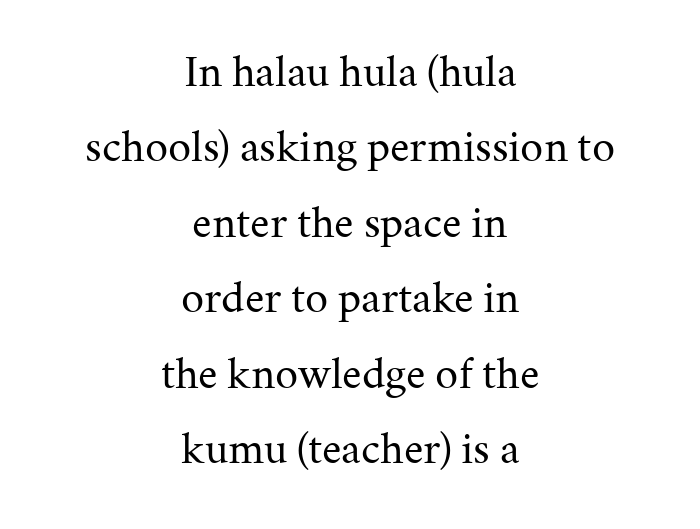
The image shows 46 px regular-weight serif type, upright; set centered, normal line spacing (1.64x), normal letter spacing, not underlined; medium stroke contrast and a medium x-height.
